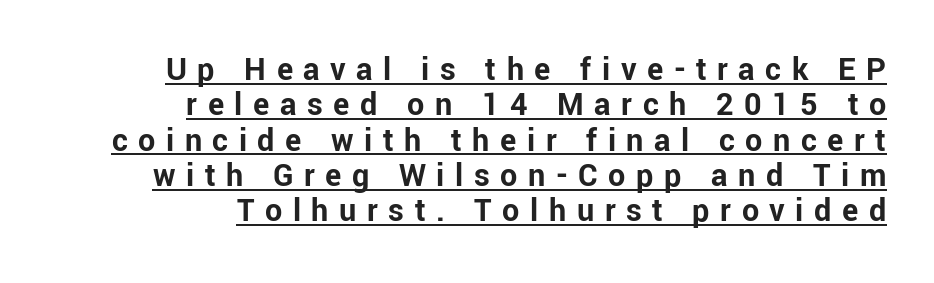
The image shows 34 px bold sans-serif type, upright; set right-aligned, tight line spacing (1.04x), unusually wide letter spacing (+0.31 em), underlined; low stroke contrast and a medium x-height.
